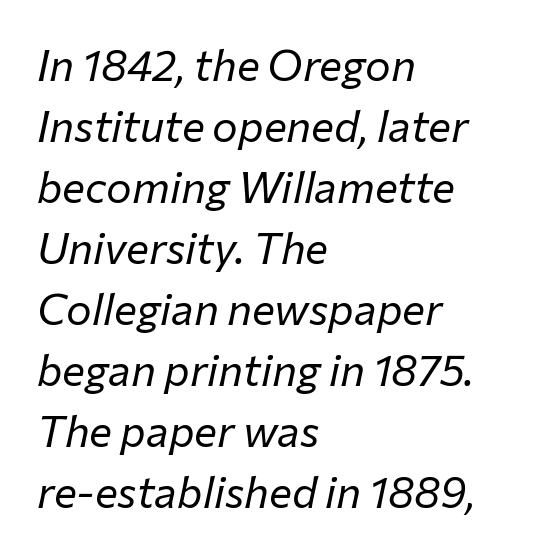
The typesetter chose a ragged-right arrangement here. The space beneath each line is pristine and unruled. A quiet, ordinary-to-light weight characterises the typeface. This is oblique type, the kind used for emphasis or titles. Interline gaps are of average width in this sample. This sample has the flowing, uneven cadence of proportional lettering.
